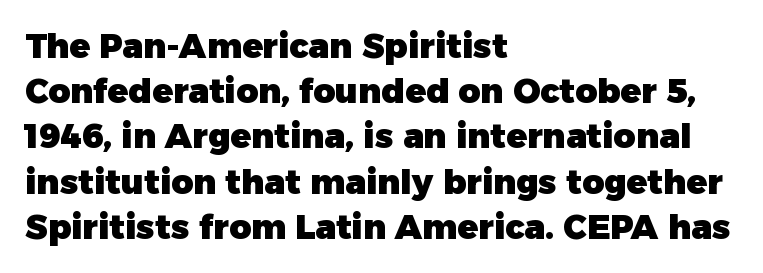
The image shows 34 px heavy sans-serif type, upright; set left-aligned, normal line spacing (1.33x), normal letter spacing, not underlined; low stroke contrast and a medium x-height.
